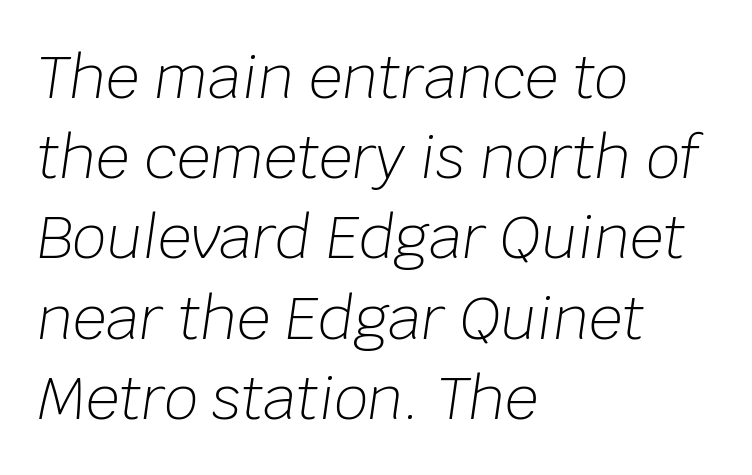
The image shows 59 px light type, italic (leaning right); set left-aligned, normal line spacing (1.36x), normal letter spacing, not underlined; low stroke contrast and a large x-height.
